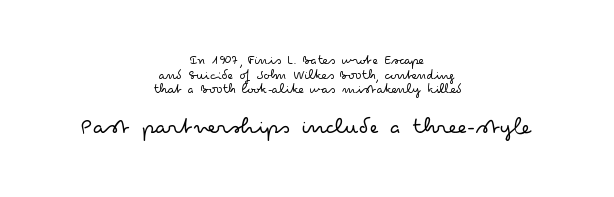
{"italic": "no", "bold": "no", "underline": "no", "align": "center", "line_spacing": "tight", "line_spacing_ratio": 1.05, "letter_spacing": "normal", "letter_spacing_em": 0.0, "larger_block": "second", "size_ratio": 1.71, "glyph_px": 24}
